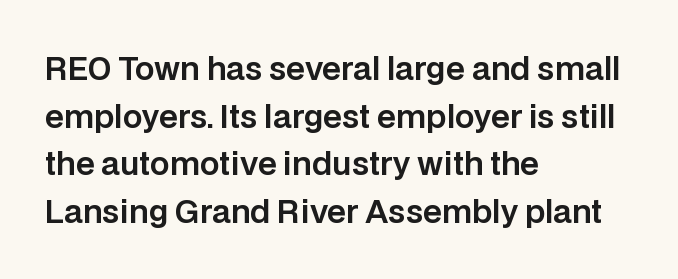
Q: Is the text italic (slanted)? A: No, it is upright.
Q: Is the typeface a serif or a sans-serif typeface? A: Sans-serif.
Q: Is the text underlined? A: No.
Q: How is the paragraph aligned? A: Left-aligned.
Q: Is the spacing between letters normal or unusually wide? A: Normal.
Q: Is the spacing between lines tight, normal or loose? A: Normal.
Q: Width (condensed, normal, or wide)? A: Normal.
Q: Stroke contrast? A: Low.
Q: x-height? A: Large.
Q: Monospaced? A: No.
